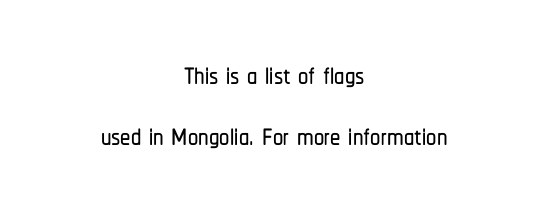
Q: Is the text italic (slanted)? A: No, it is upright.
Q: Is the typeface a serif or a sans-serif typeface? A: Sans-serif.
Q: Is the text underlined? A: No.
Q: How is the paragraph aligned? A: Centered.
Q: Is the spacing between letters normal or unusually wide? A: Normal.
Q: Is the spacing between lines tight, normal or loose? A: Normal.
Q: Width (condensed, normal, or wide)? A: Condensed.
Q: Stroke contrast? A: Low.
Q: x-height? A: Medium.
Q: Monospaced? A: No.
